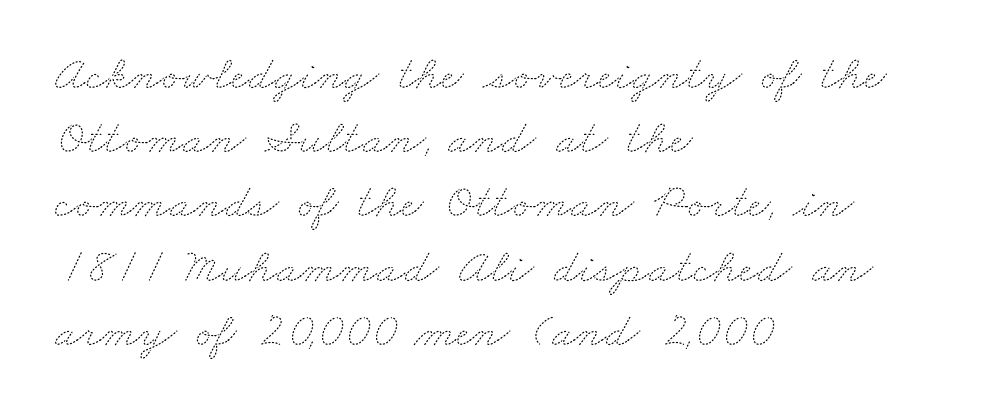
The image shows 49 px thin, wide type; set left-aligned, normal line spacing (1.31x), normal letter spacing, not underlined; medium stroke contrast and a small x-height.
